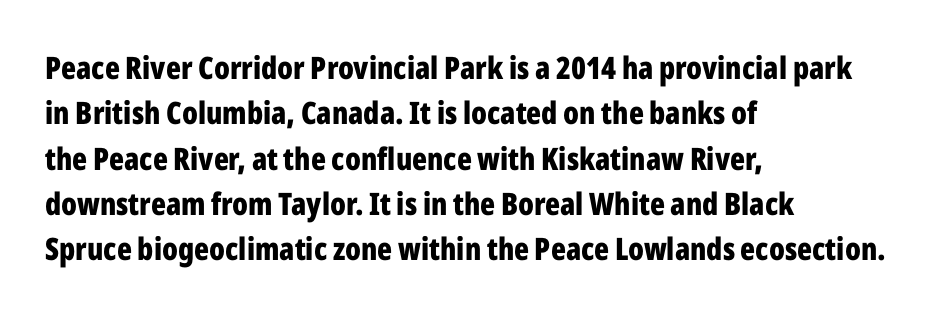
The image shows 31 px bold, condensed sans-serif type, upright; set left-aligned, normal line spacing (1.46x), normal letter spacing, not underlined; low stroke contrast and a medium x-height.
